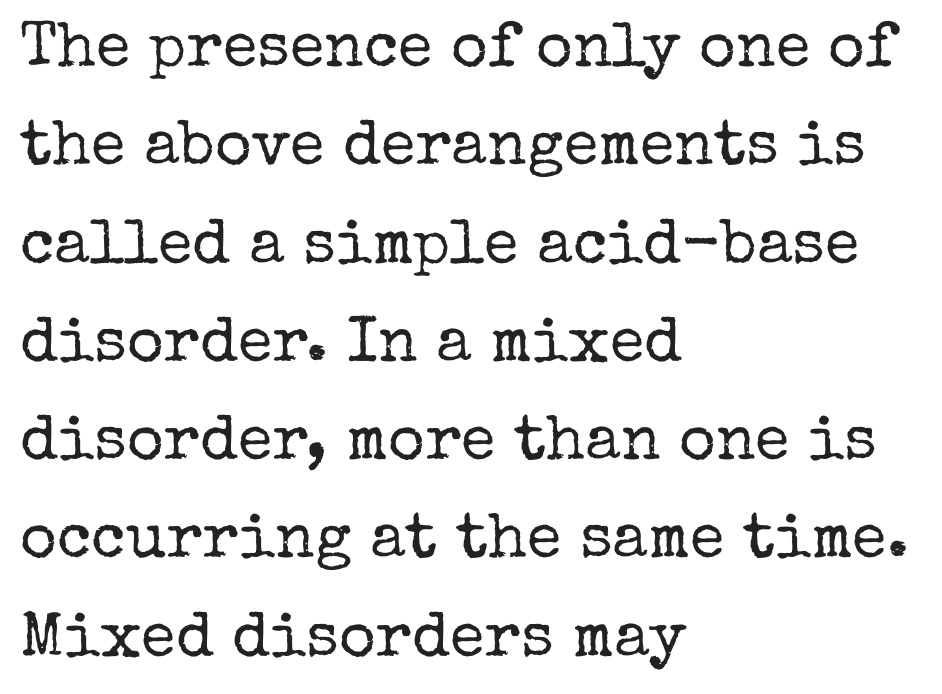
The letters stand straight up with perfectly vertical stems. Nothing unusual about the tracking: characters are spaced as the font intends. Plain, unruled lines of type. Proportional: the letters do not fall into vertical columns. The passage shown is typeset with a serif family.
